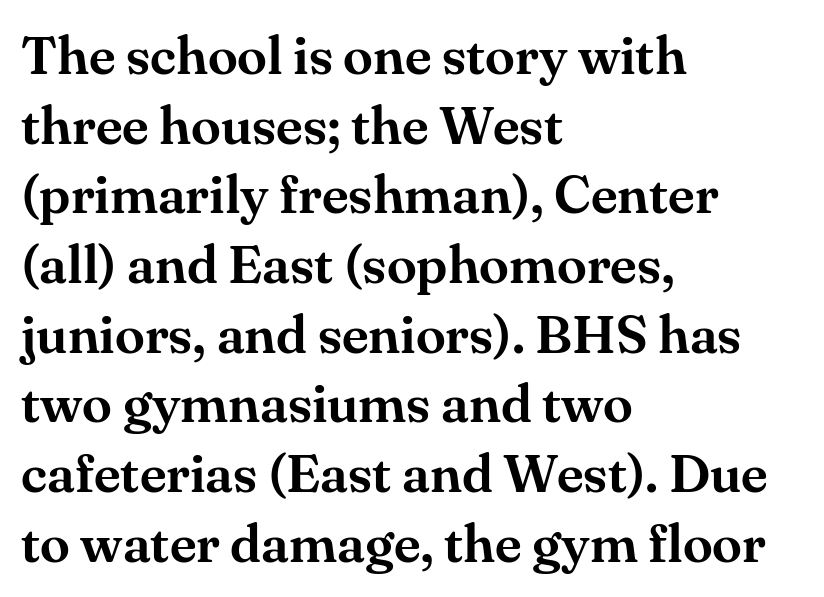
Q: Is the text italic (slanted)? A: No, it is upright.
Q: Is the typeface a serif or a sans-serif typeface? A: Serif.
Q: Is the text underlined? A: No.
Q: How is the paragraph aligned? A: Left-aligned.
Q: Is the spacing between letters normal or unusually wide? A: Normal.
Q: Is the spacing between lines tight, normal or loose? A: Normal.
Q: Width (condensed, normal, or wide)? A: Normal.
Q: Stroke contrast? A: Medium.
Q: x-height? A: Small.
Q: Monospaced? A: No.
